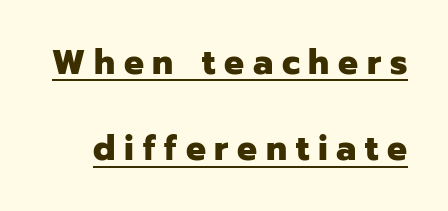
{"serif": "no", "italic": "no", "bold": "yes", "weight": "heavy", "width": "normal", "stroke_contrast": "low", "x_height": "medium", "monospaced": "no", "underline": "yes", "line_spacing": "loose", "line_spacing_ratio": 2.47, "letter_spacing": "wide", "letter_spacing_em": 0.25, "glyph_px": 35}
